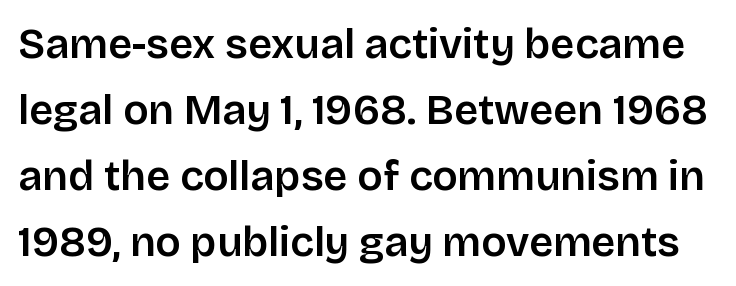
{"serif": "no", "italic": "no", "width": "normal", "stroke_contrast": "low", "x_height": "large", "monospaced": "no", "underline": "no", "line_spacing": "normal", "line_spacing_ratio": 1.57, "letter_spacing": "normal", "letter_spacing_em": 0.0, "glyph_px": 42}
